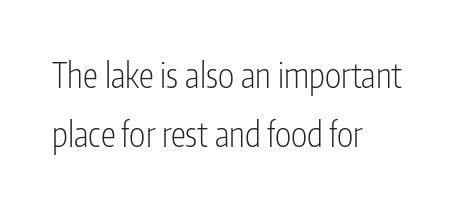
Q: Is the text bold? A: No.
Q: Is the text italic (slanted)? A: No, it is upright.
Q: Is the typeface a serif or a sans-serif typeface? A: Sans-serif.
Q: Is the text underlined? A: No.
Q: How is the paragraph aligned? A: Left-aligned.
Q: Is the spacing between letters normal or unusually wide? A: Normal.
Q: Width (condensed, normal, or wide)? A: Condensed.
Q: Stroke contrast? A: Low.
Q: x-height? A: Medium.
Q: Monospaced? A: No.
